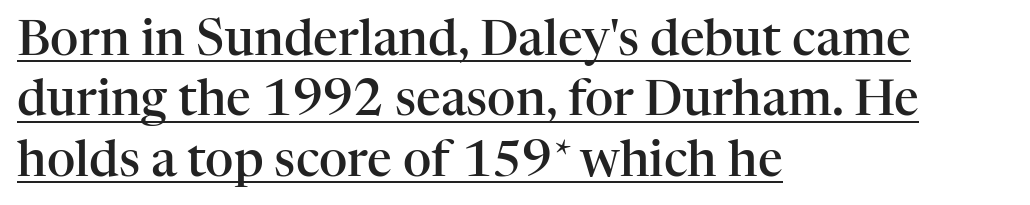
Q: Is the text bold? A: Semi-bold.
Q: Is the text italic (slanted)? A: No, it is upright.
Q: Is the typeface a serif or a sans-serif typeface? A: Serif.
Q: Is the text underlined? A: Yes.
Q: How is the paragraph aligned? A: Left-aligned.
Q: Is the spacing between letters normal or unusually wide? A: Normal.
Q: Width (condensed, normal, or wide)? A: Normal.
Q: Stroke contrast? A: High.
Q: x-height? A: Medium.
Q: Monospaced? A: No.
